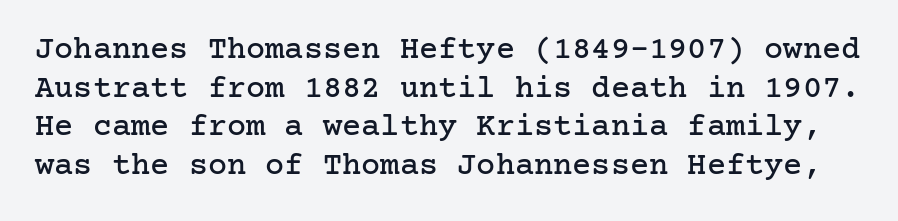
Q: Is the text italic (slanted)? A: No, it is upright.
Q: Is the typeface a serif or a sans-serif typeface? A: Serif.
Q: Is the text underlined? A: No.
Q: Is the spacing between letters normal or unusually wide? A: Normal.
Q: Width (condensed, normal, or wide)? A: Normal.
Q: Stroke contrast? A: Low.
Q: x-height? A: Medium.
